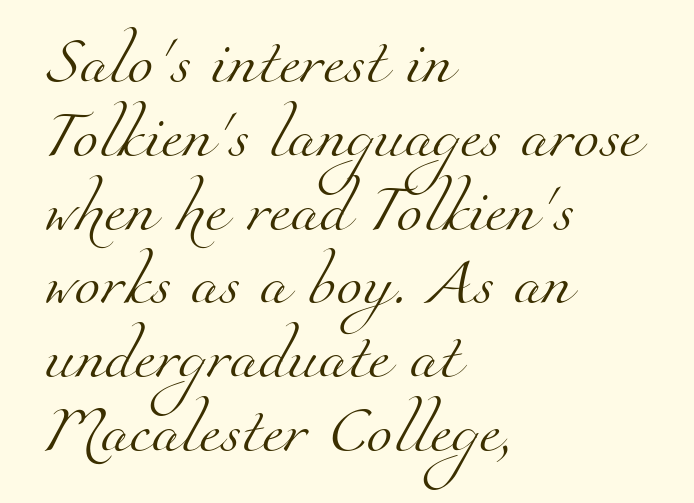
The image shows 47 px light serif type; set left-aligned, normal line spacing (1.57x), normal letter spacing, not underlined; medium stroke contrast and a small x-height.
